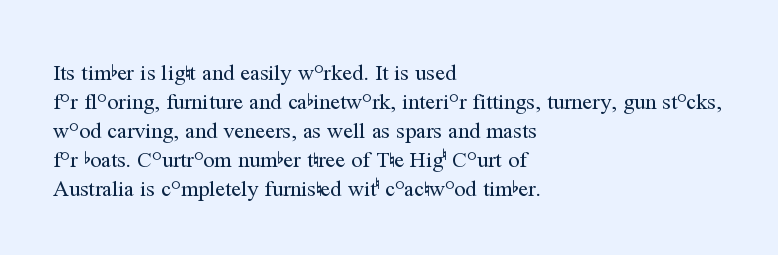
{"italic": "no", "bold": "no", "underline": "no", "align": "left", "line_spacing": "normal", "line_spacing_ratio": 1.32, "letter_spacing": "normal", "letter_spacing_em": 0.0, "glyph_px": 22}
